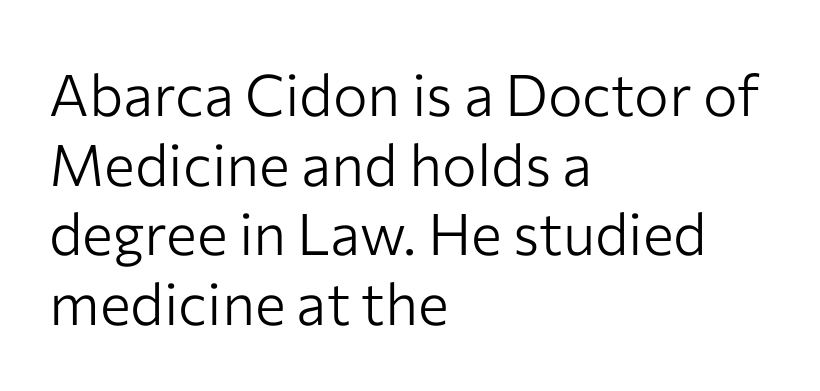
The image shows 58 px light sans-serif type, upright; set left-aligned, line spacing 1.2x, normal letter spacing, not underlined; low stroke contrast and a medium x-height.
